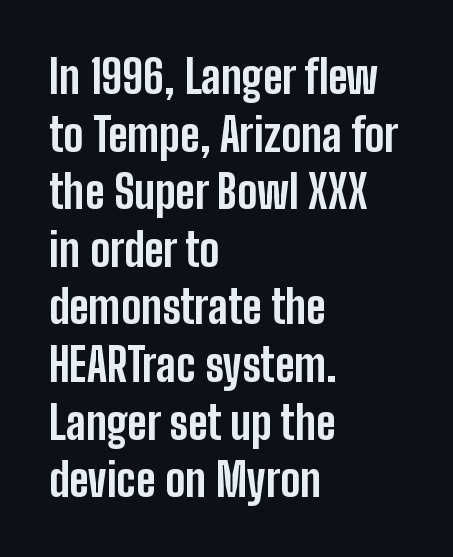
{"serif": "no", "italic": "no", "bold": "yes", "weight": "bold", "width": "condensed", "stroke_contrast": "low", "x_height": "medium", "monospaced": "no", "underline": "no", "align": "left", "line_spacing": "normal", "line_spacing_ratio": 1.28, "letter_spacing": "normal", "letter_spacing_em": 0.0, "glyph_px": 45}
